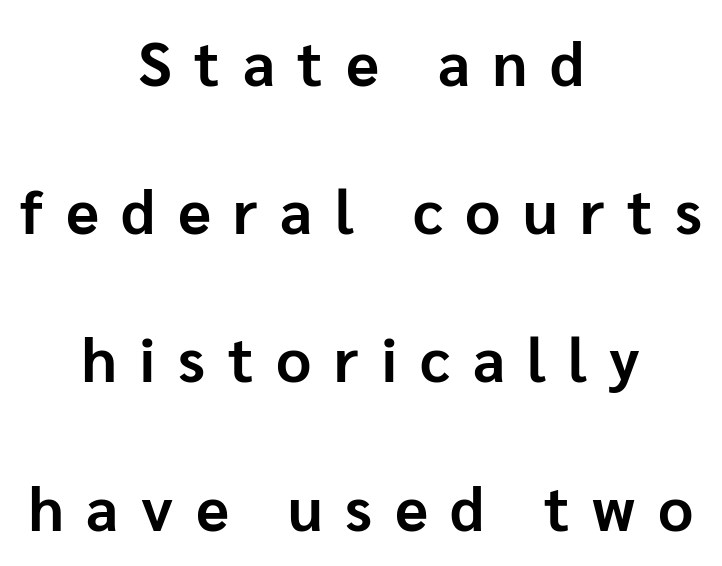
The area under the type is left untouched. Spacing verdict: proportional, widths tailored to each character. This is roman type, the default non-slanted kind. Weight: bold. Between one letter and the next there's a generous, obvious gap.
